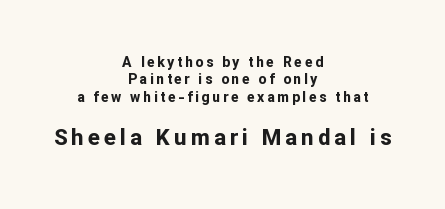
The image shows 22 px bold type, upright; set centered, line spacing 1.24x, not underlined; the second (bottom) block is 1.57x larger.
